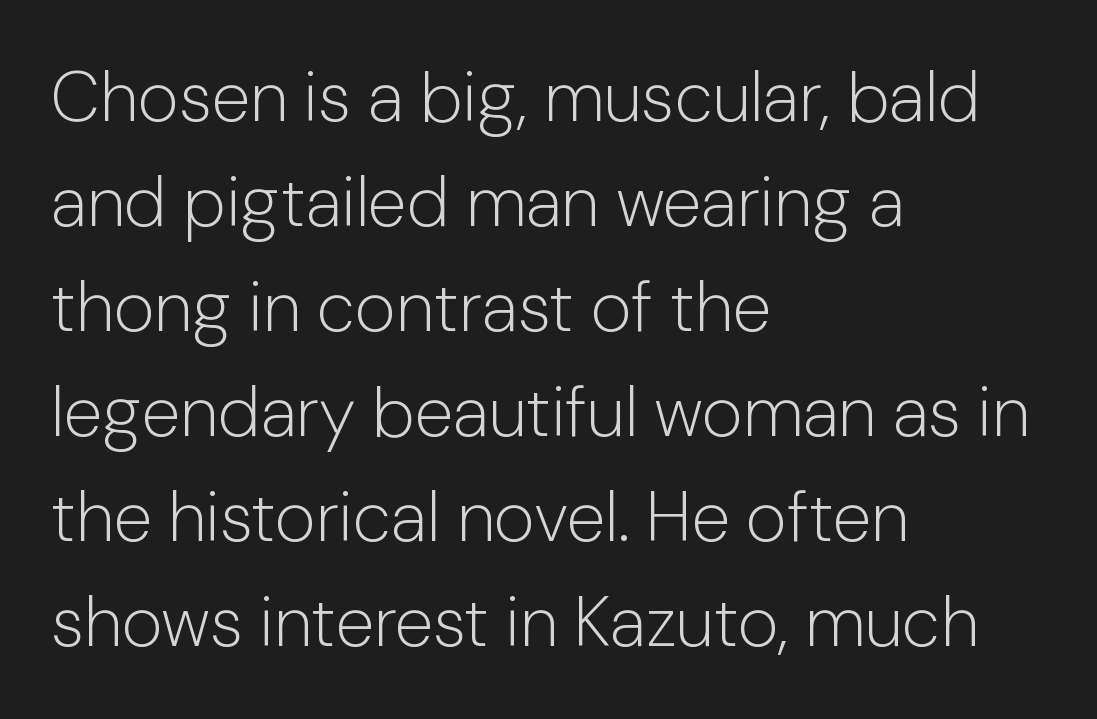
Q: Is the text bold? A: No.
Q: Is the text italic (slanted)? A: No, it is upright.
Q: Is the typeface a serif or a sans-serif typeface? A: Sans-serif.
Q: Is the text underlined? A: No.
Q: How is the paragraph aligned? A: Left-aligned.
Q: Is the spacing between letters normal or unusually wide? A: Normal.
Q: Is the spacing between lines tight, normal or loose? A: Normal.
Q: Width (condensed, normal, or wide)? A: Normal.
Q: Stroke contrast? A: Low.
Q: x-height? A: Medium.
Q: Monospaced? A: No.
